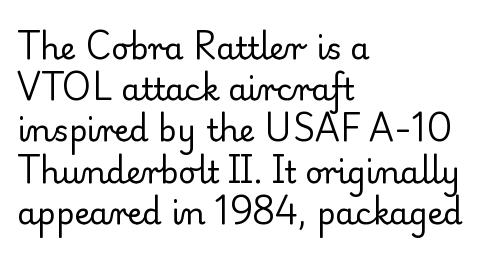
{"serif": "yes", "italic": "no", "bold": "no", "weight": "regular", "width": "normal", "stroke_contrast": "low", "x_height": "small", "monospaced": "no", "underline": "no", "align": "left", "line_spacing": "normal", "line_spacing_ratio": 1.33, "letter_spacing": "normal", "letter_spacing_em": 0.0, "glyph_px": 31}
